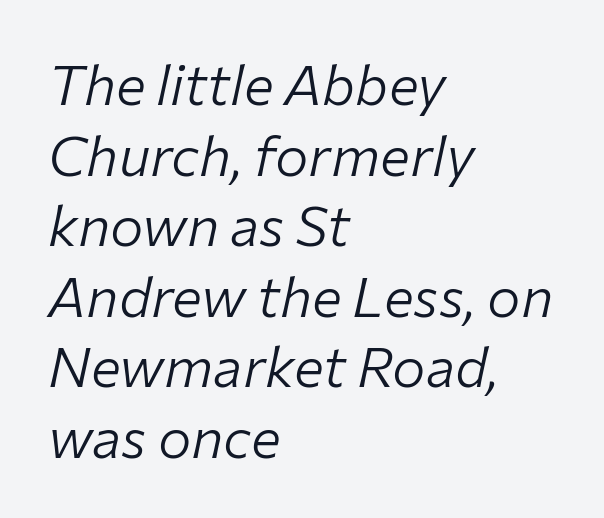
The image shows 56 px light type, italic (leaning right); set left-aligned, normal line spacing (1.26x), normal letter spacing, not underlined; low stroke contrast and a medium x-height.
